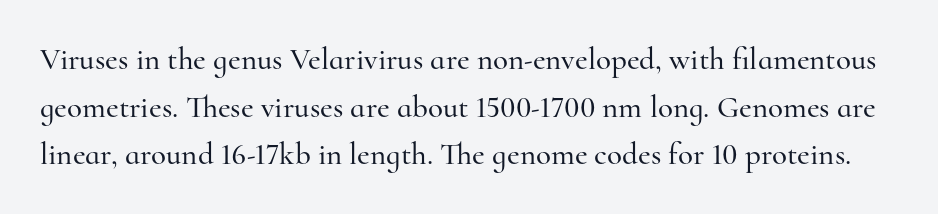
Q: Is the text italic (slanted)? A: No, it is upright.
Q: Is the typeface a serif or a sans-serif typeface? A: Serif.
Q: Is the text underlined? A: No.
Q: Is the spacing between letters normal or unusually wide? A: Normal.
Q: Is the spacing between lines tight, normal or loose? A: Normal.
Q: Width (condensed, normal, or wide)? A: Normal.
Q: Stroke contrast? A: High.
Q: x-height? A: Small.
Q: Monospaced? A: No.
